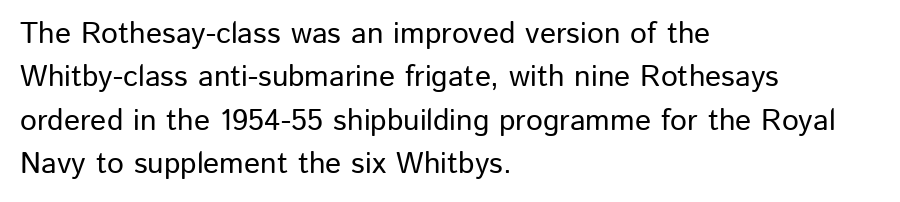
The image shows 30 px sans-serif type, upright; set left-aligned, normal line spacing (1.45x), normal letter spacing, not underlined; low stroke contrast and a medium x-height.
